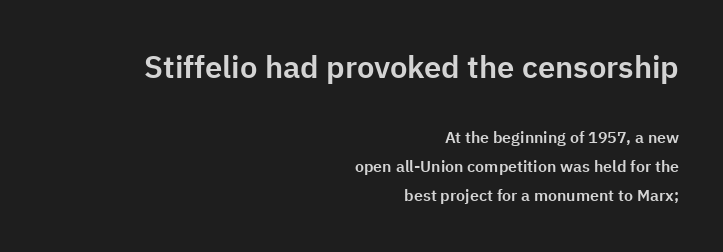
Is the letter spacing exaggerated? No — it looks like the ordinary default. These lines were composed using upright roman letters. The ragged edge is on the left, which tells us the setting is flush right. Spacing verdict: proportional, widths tailored to each character. The text was rendered using a sans face with plain stroke endings.
